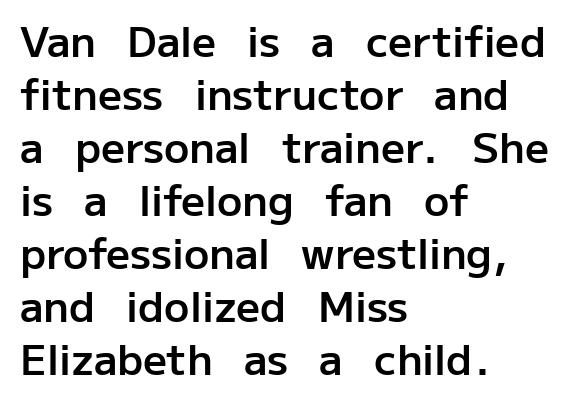
Q: Is the text bold? A: Semi-bold.
Q: Is the text italic (slanted)? A: No, it is upright.
Q: Is the typeface a serif or a sans-serif typeface? A: Sans-serif.
Q: Is the text underlined? A: No.
Q: How is the paragraph aligned? A: Left-aligned.
Q: Is the spacing between letters normal or unusually wide? A: Normal.
Q: Is the spacing between lines tight, normal or loose? A: Normal.
Q: Width (condensed, normal, or wide)? A: Normal.
Q: Stroke contrast? A: Low.
Q: x-height? A: Medium.
Q: Monospaced? A: No.
